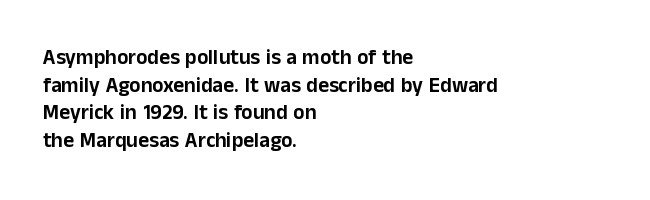
The image shows 21 px text type, upright; set left-aligned, normal line spacing (1.32x), normal letter spacing, not underlined.
